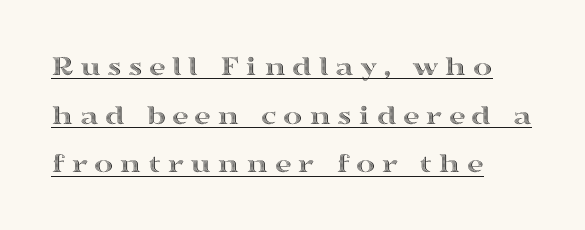
{"italic": "no", "width": "wide", "x_height": "medium", "monospaced": "no", "underline": "yes", "align": "left", "line_spacing": "normal", "line_spacing_ratio": 1.68, "letter_spacing": "wide", "letter_spacing_em": 0.21, "glyph_px": 29}
